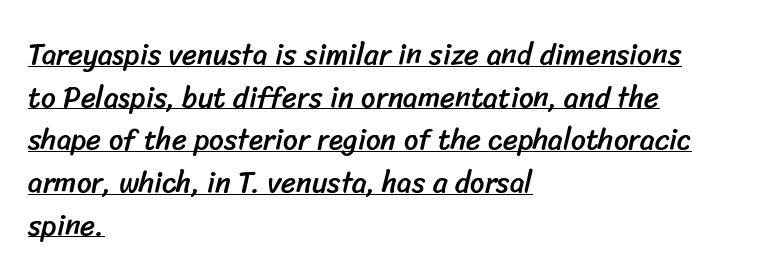
{"serif": "no", "width": "normal", "stroke_contrast": "low", "x_height": "medium", "monospaced": "no", "underline": "yes", "align": "left", "line_spacing": "normal", "line_spacing_ratio": 1.47, "letter_spacing": "normal", "letter_spacing_em": 0.0, "glyph_px": 29}
